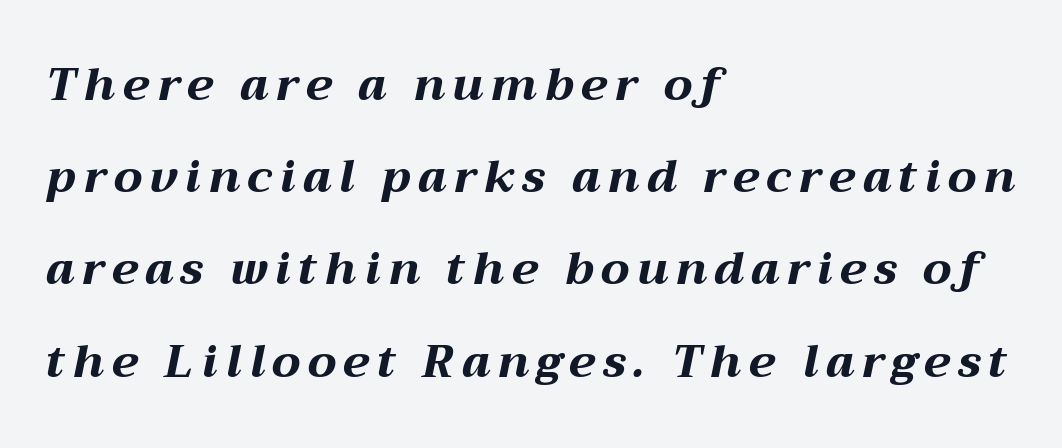
{"italic": "yes", "lean": "right", "slant_degrees": 12, "bold": "yes", "weight": "bold", "width": "wide", "stroke_contrast": "medium", "x_height": "medium", "monospaced": "no", "underline": "no", "align": "left", "line_spacing": "loose", "line_spacing_ratio": 2.05, "glyph_px": 45}
